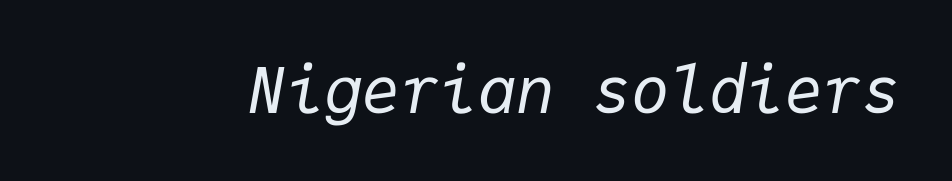
The strokes carry an ordinary text weight at most. How are the letters spaced? Ordinarily, with no added tracking. You could count columns in this text — the font is strictly monospaced. A bare baseline throughout the passage. The whole block is typeset with a tilt.
